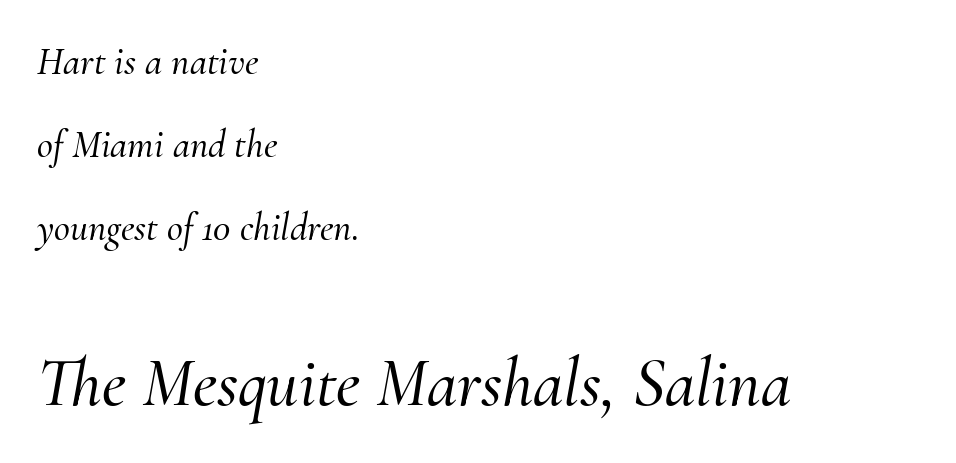
Q: Is the text italic (slanted)? A: Yes, it leans right by about 10 degrees.
Q: Is the typeface a serif or a sans-serif typeface? A: Serif.
Q: Is the text underlined? A: No.
Q: How is the paragraph aligned? A: Left-aligned.
Q: Is the spacing between letters normal or unusually wide? A: Normal.
Q: Is the spacing between lines tight, normal or loose? A: Loose.
Q: Which block of text is set in a larger size, the first (top) or the second (bottom)? A: The second (bottom) one.
Q: Width (condensed, normal, or wide)? A: Normal.
Q: Stroke contrast? A: Medium.
Q: x-height? A: Small.
Q: Monospaced? A: No.
